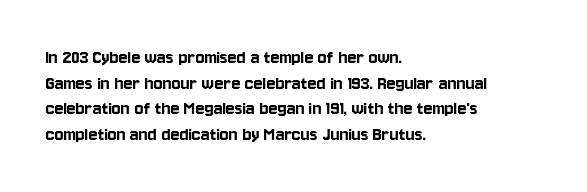
Line beginnings align vertically; line endings do not. Posture: vertical. A typesetter would call this zero additional tracking. The baseline area is clear.
